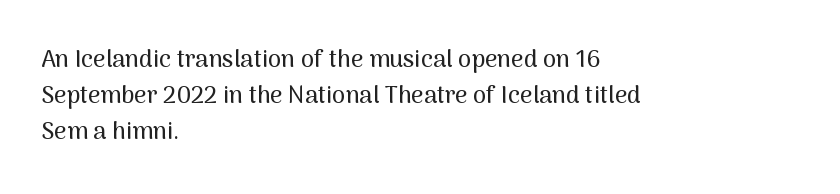
Q: Is the text italic (slanted)? A: No, it is upright.
Q: Is the text underlined? A: No.
Q: How is the paragraph aligned? A: Left-aligned.
Q: Is the spacing between letters normal or unusually wide? A: Normal.
Q: Is the spacing between lines tight, normal or loose? A: Normal.
